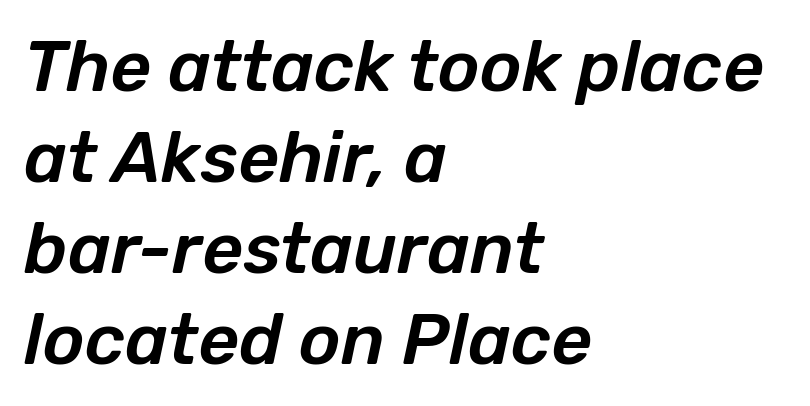
Q: Is the text italic (slanted)? A: Yes, it leans right by about 12 degrees.
Q: Is the text underlined? A: No.
Q: How is the paragraph aligned? A: Left-aligned.
Q: Is the spacing between letters normal or unusually wide? A: Normal.
Q: Is the spacing between lines tight, normal or loose? A: Normal.
Q: Width (condensed, normal, or wide)? A: Normal.
Q: Stroke contrast? A: Low.
Q: x-height? A: Medium.
Q: Monospaced? A: No.
